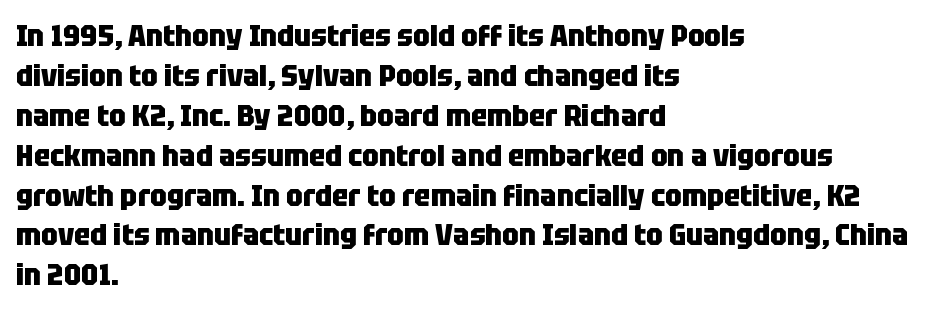
When letters stand straight like this, we call the style roman or upright. The rag falls on the right side of this text block. The typeface chosen for these lines omits serifs. The space directly below the letters is spotless. The letters advance in unequal steps, a hallmark of proportional type. How are the letters spaced? Ordinarily, with no added tracking.
